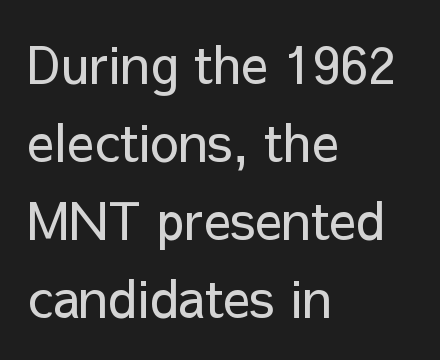
The image shows 51 px regular-weight sans-serif type, upright; set left-aligned, normal line spacing (1.53x), normal letter spacing, not underlined; low stroke contrast and a medium x-height.
